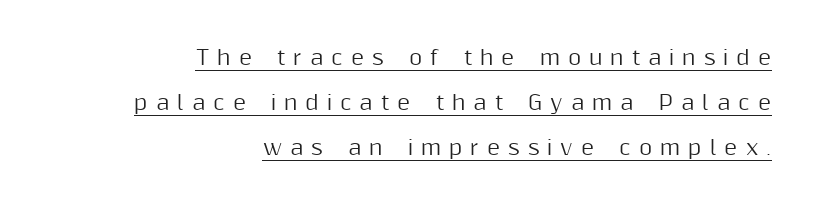
Q: Is the text italic (slanted)? A: No, it is upright.
Q: Is the text underlined? A: Yes.
Q: How is the paragraph aligned? A: Right-aligned.
Q: Is the spacing between letters normal or unusually wide? A: Unusually wide.
Q: Is the spacing between lines tight, normal or loose? A: Loose.
